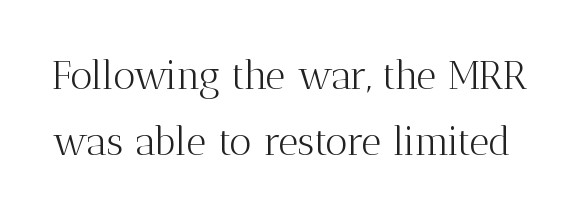
{"serif": "yes", "italic": "no", "bold": "no", "weight": "light", "width": "normal", "stroke_contrast": "medium", "x_height": "medium", "monospaced": "no", "underline": "no", "line_spacing": "normal", "line_spacing_ratio": 1.68, "letter_spacing": "normal", "letter_spacing_em": 0.0, "glyph_px": 39}
